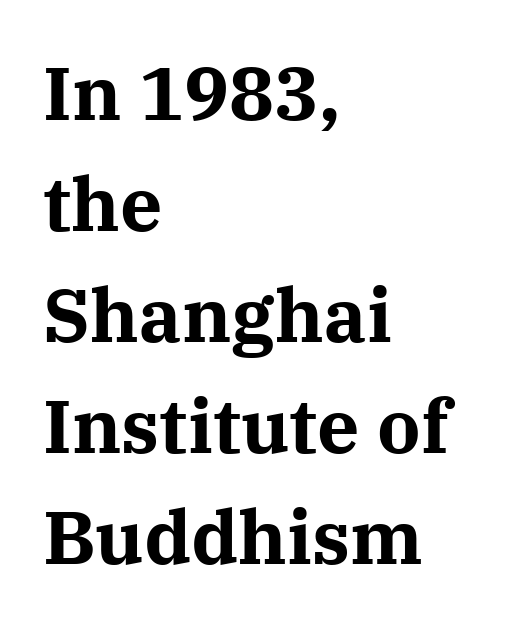
{"serif": "yes", "italic": "no", "bold": "yes", "weight": "bold", "width": "normal", "stroke_contrast": "medium", "x_height": "medium", "monospaced": "no", "underline": "no", "align": "left", "line_spacing": "normal", "line_spacing_ratio": 1.48, "letter_spacing": "normal", "letter_spacing_em": 0.0, "glyph_px": 75}
